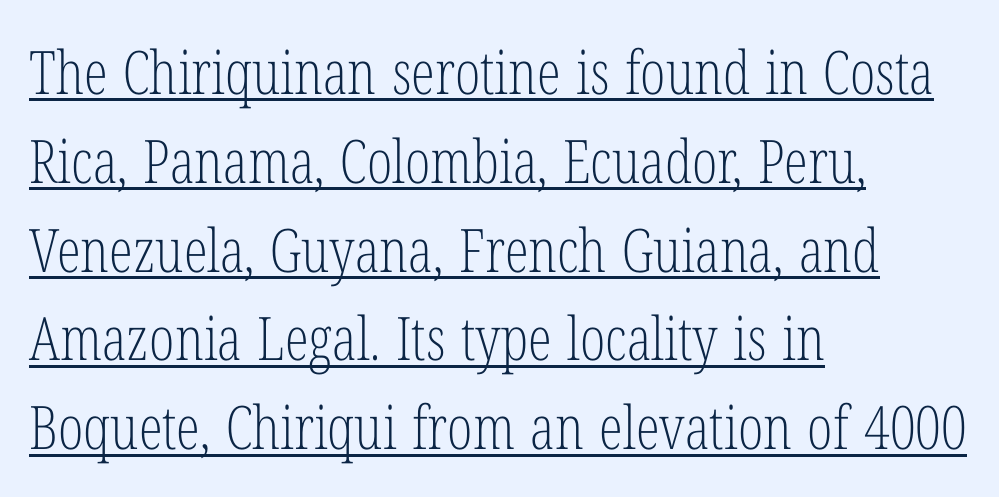
Q: Is the text bold? A: No.
Q: Is the text italic (slanted)? A: No, it is upright.
Q: Is the typeface a serif or a sans-serif typeface? A: Serif.
Q: Is the text underlined? A: Yes.
Q: How is the paragraph aligned? A: Left-aligned.
Q: Is the spacing between letters normal or unusually wide? A: Normal.
Q: Is the spacing between lines tight, normal or loose? A: Normal.
Q: Width (condensed, normal, or wide)? A: Condensed.
Q: Stroke contrast? A: Low.
Q: x-height? A: Medium.
Q: Monospaced? A: No.
